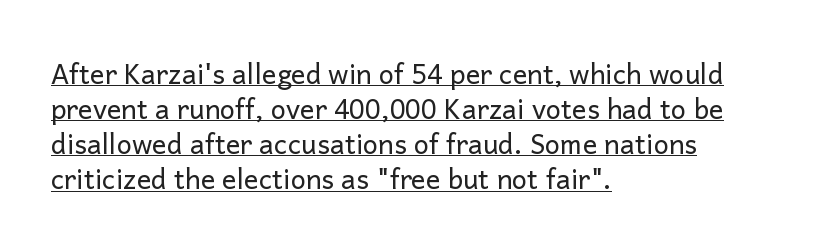
{"italic": "no", "bold": "no", "underline": "yes", "align": "left", "line_spacing": "normal", "line_spacing_ratio": 1.3, "letter_spacing": "normal", "letter_spacing_em": 0.0, "glyph_px": 27}
